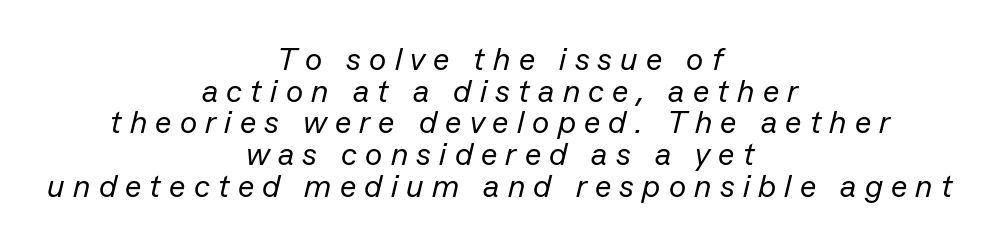
The image shows 32 px regular-weight type, italic (leaning right); set centered, tight line spacing (0.99x), unusually wide letter spacing (+0.26 em), not underlined; low stroke contrast and a medium x-height.
